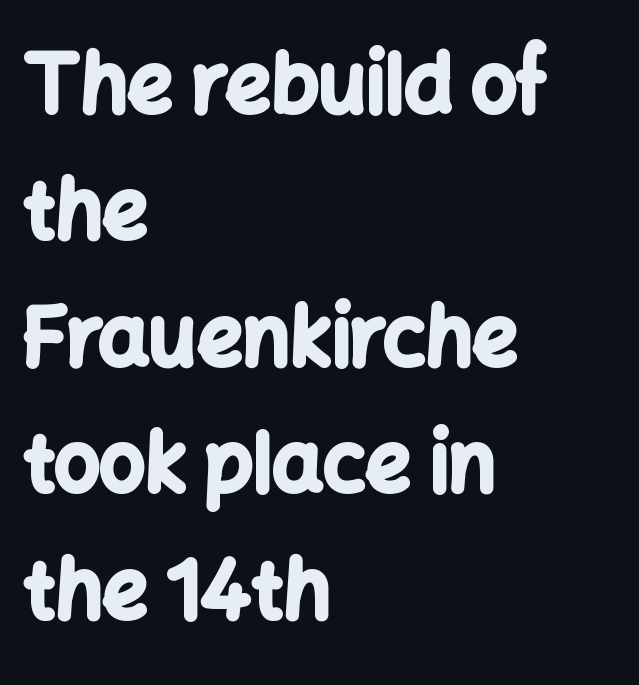
The image shows 80 px bold sans-serif type, upright; set left-aligned, normal line spacing (1.58x), normal letter spacing, not underlined; low stroke contrast and a medium x-height.
